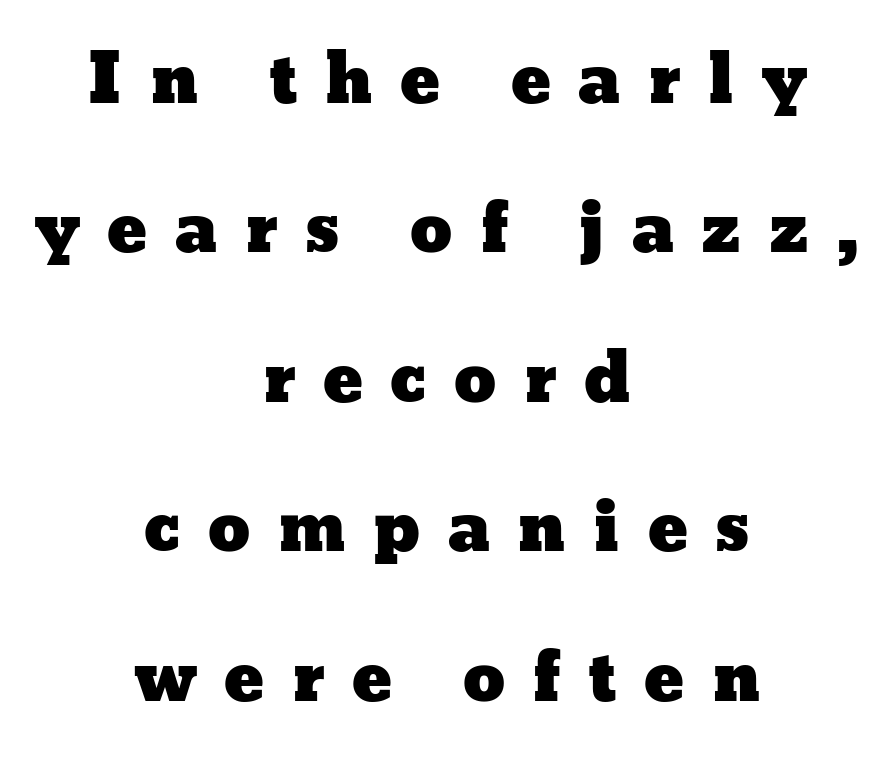
{"italic": "no", "width": "wide", "stroke_contrast": "low", "x_height": "medium", "monospaced": "no", "underline": "no", "align": "center", "line_spacing": "loose", "line_spacing_ratio": 2.23, "letter_spacing": "wide", "letter_spacing_em": 0.41, "glyph_px": 67}
